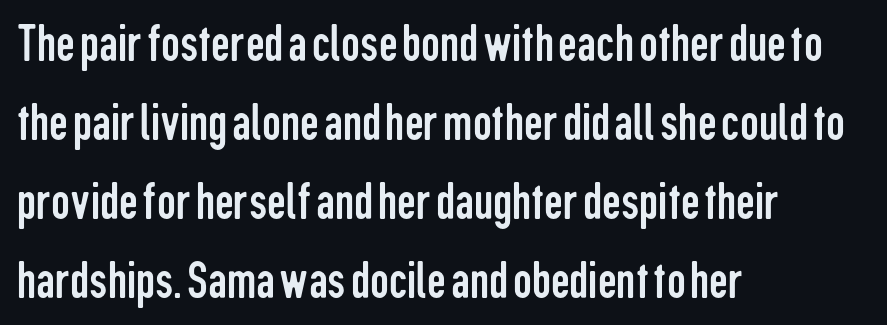
{"serif": "no", "italic": "no", "bold": "no", "weight": "regular", "width": "condensed", "stroke_contrast": "low", "x_height": "medium", "monospaced": "no", "underline": "no", "align": "left", "line_spacing": "normal", "line_spacing_ratio": 1.49, "letter_spacing": "normal", "letter_spacing_em": 0.0, "glyph_px": 53}
